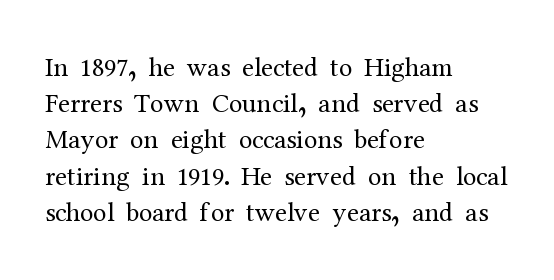
The strokes carry an ordinary text weight at most. Teacher's note: observe the even left margin — that is flush-left alignment. The lines sit at an ordinary, default distance from one another. Does extra space separate the letters? No, they use regular spacing. Posture: vertical. The specimen omits any rule beneath the text block's lines.
